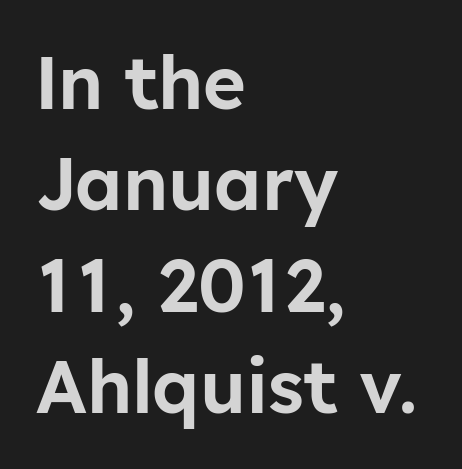
{"serif": "no", "italic": "no", "width": "normal", "stroke_contrast": "low", "x_height": "medium", "monospaced": "no", "underline": "no", "align": "left", "line_spacing": "normal", "line_spacing_ratio": 1.39, "letter_spacing": "normal", "letter_spacing_em": 0.0, "glyph_px": 73}
